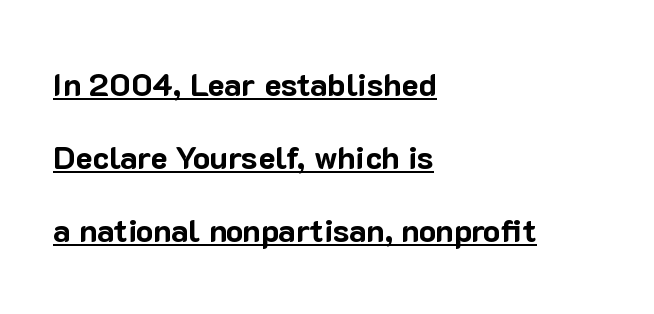
The image shows 32 px bold sans-serif type, upright; set left-aligned, loose line spacing (2.28x), normal letter spacing, underlined; low stroke contrast and a medium x-height.
